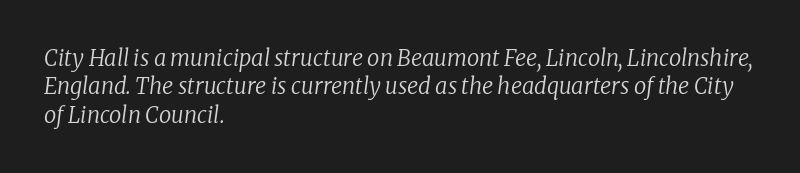
Q: Is the text bold? A: No.
Q: Is the text italic (slanted)? A: Yes, it leans right by about 8 degrees.
Q: Is the text underlined? A: No.
Q: How is the paragraph aligned? A: Left-aligned.
Q: Is the spacing between letters normal or unusually wide? A: Normal.
Q: Is the spacing between lines tight, normal or loose? A: Normal.
